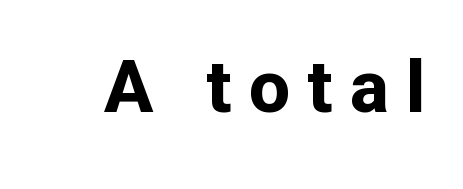
The image shows 73 px bold sans-serif type, upright; set unusually wide letter spacing (+0.24 em), not underlined; low stroke contrast and a medium x-height.
